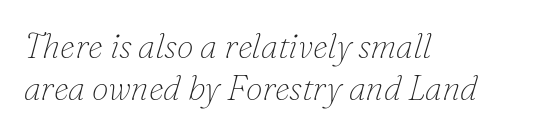
{"serif": "yes", "italic": "yes", "lean": "right", "slant_degrees": 16, "bold": "no", "weight": "thin", "width": "normal", "stroke_contrast": "low", "x_height": "small", "monospaced": "no", "underline": "no", "align": "left", "line_spacing_ratio": 1.24, "letter_spacing": "normal", "letter_spacing_em": 0.0, "glyph_px": 34}
